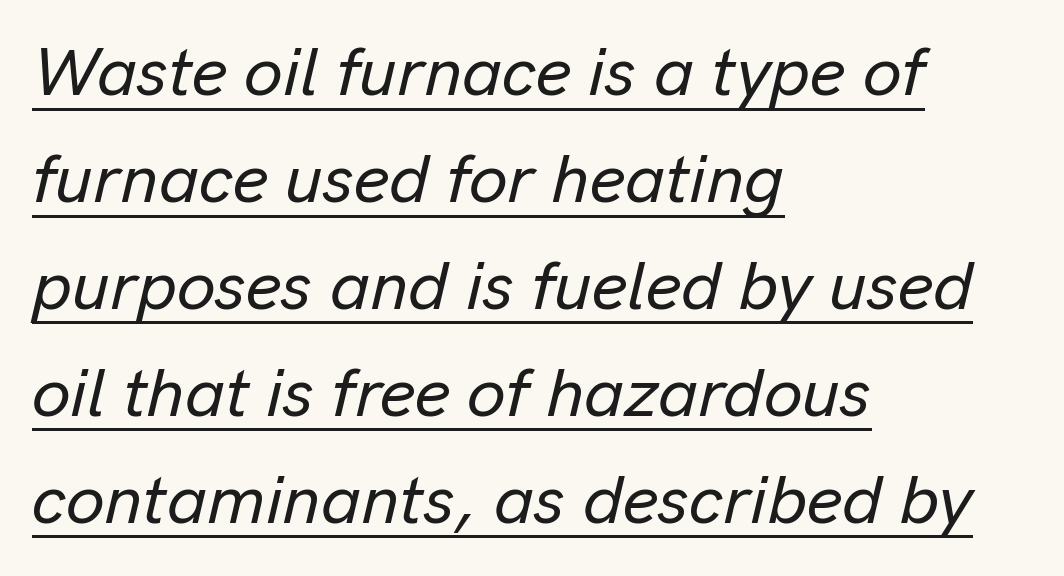
{"italic": "yes", "lean": "right", "slant_degrees": 13, "width": "normal", "stroke_contrast": "low", "x_height": "medium", "monospaced": "no", "underline": "yes", "align": "left", "line_spacing": "normal", "line_spacing_ratio": 1.55, "letter_spacing": "normal", "letter_spacing_em": 0.0, "glyph_px": 69}
